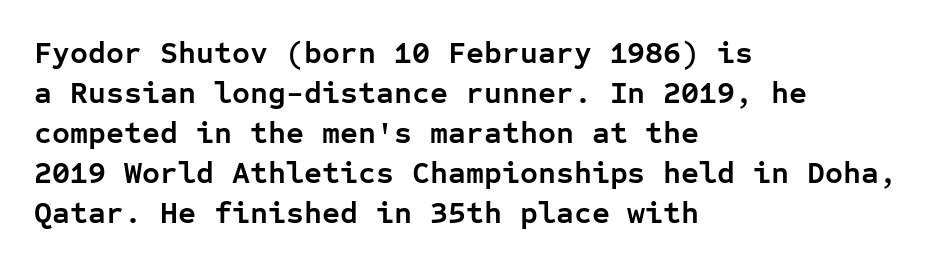
{"serif": "no", "italic": "no", "bold": "yes", "weight": "semibold", "width": "normal", "stroke_contrast": "low", "x_height": "medium", "monospaced": "yes", "underline": "no", "align": "left", "line_spacing": "normal", "line_spacing_ratio": 1.29, "letter_spacing": "normal", "letter_spacing_em": 0.0, "glyph_px": 31}
